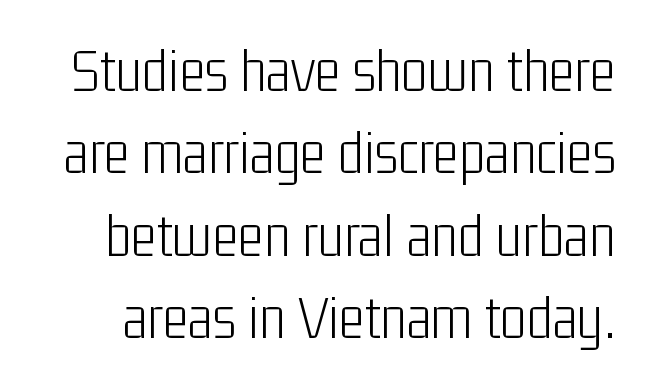
Q: Is the text bold? A: No.
Q: Is the text italic (slanted)? A: No, it is upright.
Q: Is the typeface a serif or a sans-serif typeface? A: Sans-serif.
Q: Is the text underlined? A: No.
Q: Is the spacing between letters normal or unusually wide? A: Normal.
Q: Is the spacing between lines tight, normal or loose? A: Normal.
Q: Width (condensed, normal, or wide)? A: Condensed.
Q: Stroke contrast? A: Low.
Q: x-height? A: Medium.
Q: Monospaced? A: No.
